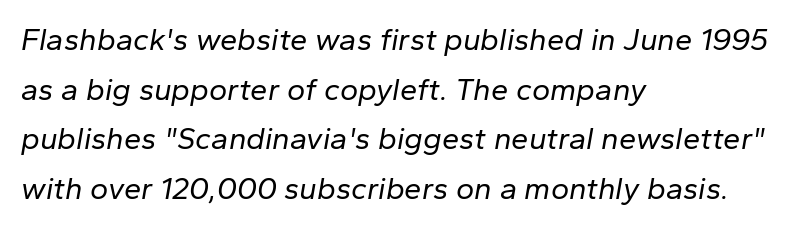
{"italic": "yes", "lean": "right", "slant_degrees": 10, "bold": "no", "weight": "regular", "width": "normal", "stroke_contrast": "low", "x_height": "medium", "monospaced": "no", "underline": "no", "align": "left", "line_spacing": "normal", "line_spacing_ratio": 1.6, "letter_spacing": "normal", "letter_spacing_em": 0.0, "glyph_px": 31}
